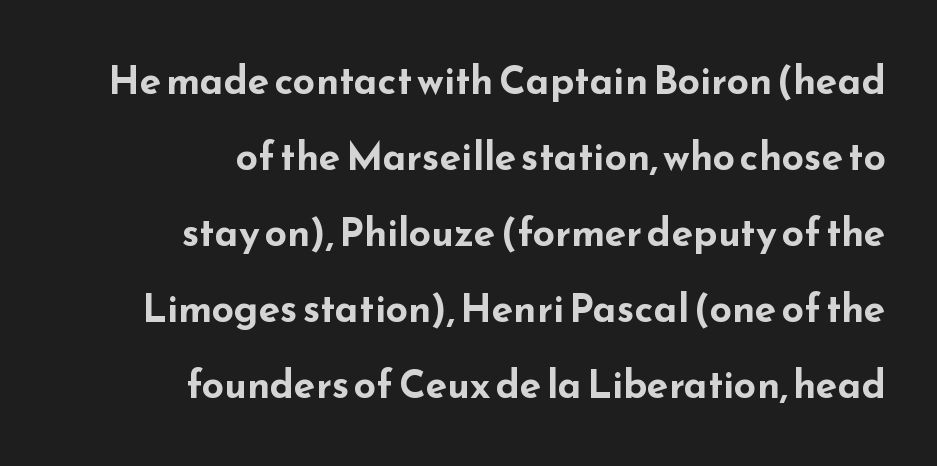
Caption: bold face, heavy strokes. Looks like regular typesetting: each glyph gets only the width it needs. Is the block centered? No — it sits flush against the right margin. Lines of text with bare space underneath. Compared with typical paragraphs, the rows here are farther apart. Inter-character spacing is left at the font's built-in metrics.
